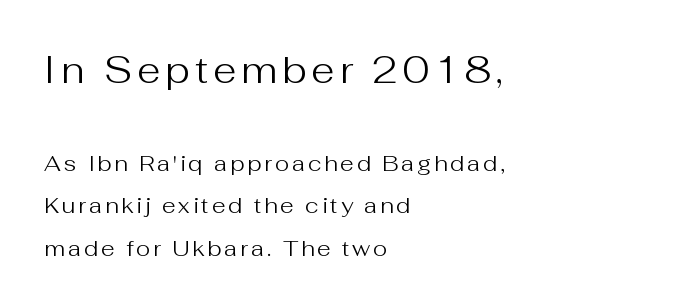
Q: Is the text bold? A: No.
Q: Is the text italic (slanted)? A: No, it is upright.
Q: Is the typeface a serif or a sans-serif typeface? A: Sans-serif.
Q: Is the text underlined? A: No.
Q: How is the paragraph aligned? A: Left-aligned.
Q: Is the spacing between lines tight, normal or loose? A: Loose.
Q: Which block of text is set in a larger size, the first (top) or the second (bottom)? A: The first (top) one.
Q: Width (condensed, normal, or wide)? A: Normal.
Q: Stroke contrast? A: Medium.
Q: x-height? A: Medium.
Q: Monospaced? A: No.
